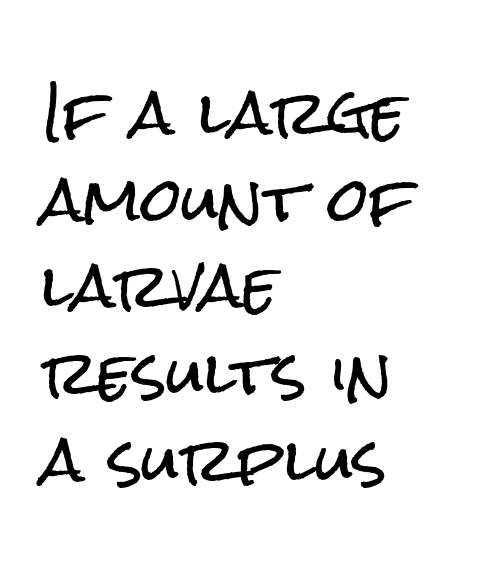
Q: Is the text italic (slanted)? A: No, it is upright.
Q: Is the typeface a serif or a sans-serif typeface? A: Sans-serif.
Q: Is the text underlined? A: No.
Q: How is the paragraph aligned? A: Left-aligned.
Q: Is the spacing between letters normal or unusually wide? A: Normal.
Q: Is the spacing between lines tight, normal or loose? A: Normal.
Q: Width (condensed, normal, or wide)? A: Condensed.
Q: Stroke contrast? A: Low.
Q: x-height? A: Medium.
Q: Monospaced? A: No.
